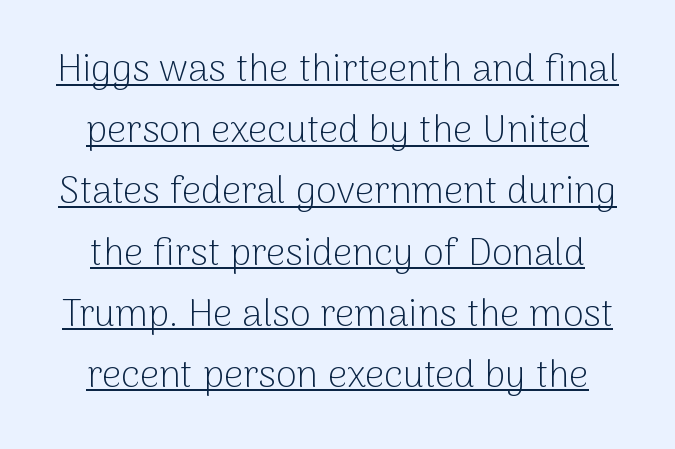
{"serif": "no", "italic": "no", "bold": "no", "weight": "light", "width": "normal", "stroke_contrast": "low", "x_height": "medium", "monospaced": "no", "underline": "yes", "align": "center", "line_spacing": "normal", "line_spacing_ratio": 1.61, "letter_spacing": "normal", "letter_spacing_em": 0.0, "glyph_px": 38}
